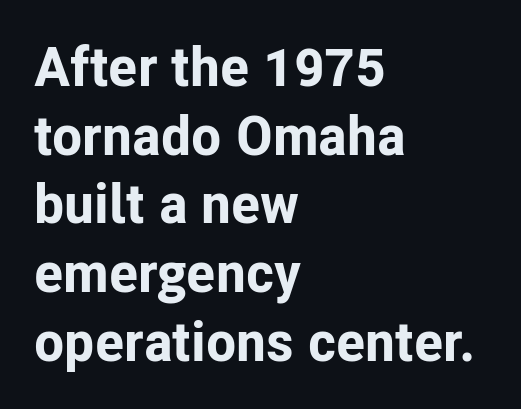
Q: Is the text bold? A: Yes.
Q: Is the text italic (slanted)? A: No, it is upright.
Q: Is the typeface a serif or a sans-serif typeface? A: Sans-serif.
Q: Is the text underlined? A: No.
Q: How is the paragraph aligned? A: Left-aligned.
Q: Is the spacing between letters normal or unusually wide? A: Normal.
Q: Is the spacing between lines tight, normal or loose? A: Normal.
Q: Width (condensed, normal, or wide)? A: Normal.
Q: Stroke contrast? A: Low.
Q: x-height? A: Medium.
Q: Monospaced? A: No.
